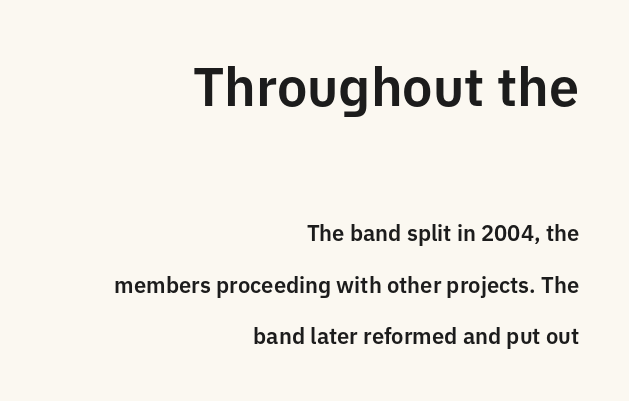
{"serif": "no", "italic": "no", "width": "normal", "stroke_contrast": "low", "x_height": "medium", "monospaced": "no", "underline": "no", "align": "right", "line_spacing": "loose", "line_spacing_ratio": 2.32, "letter_spacing": "normal", "letter_spacing_em": 0.0, "larger_block": "first", "size_ratio": 2.45, "glyph_px": 54}
